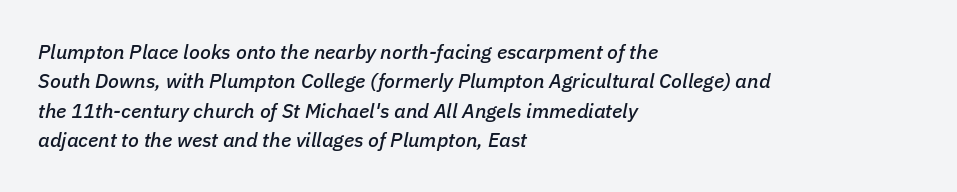
{"italic": "yes", "lean": "right", "slant_degrees": 11, "underline": "no", "align": "left", "line_spacing": "normal", "line_spacing_ratio": 1.47, "letter_spacing": "normal", "letter_spacing_em": 0.0, "glyph_px": 20}
